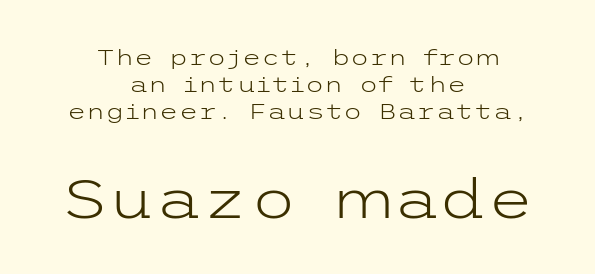
Q: Is the text bold? A: No.
Q: Is the text italic (slanted)? A: No, it is upright.
Q: Is the typeface a serif or a sans-serif typeface? A: Sans-serif.
Q: Is the text underlined? A: No.
Q: How is the paragraph aligned? A: Centered.
Q: Is the spacing between letters normal or unusually wide? A: Normal.
Q: Which block of text is set in a larger size, the first (top) or the second (bottom)? A: The second (bottom) one.
Q: Width (condensed, normal, or wide)? A: Wide.
Q: Stroke contrast? A: Low.
Q: x-height? A: Medium.
